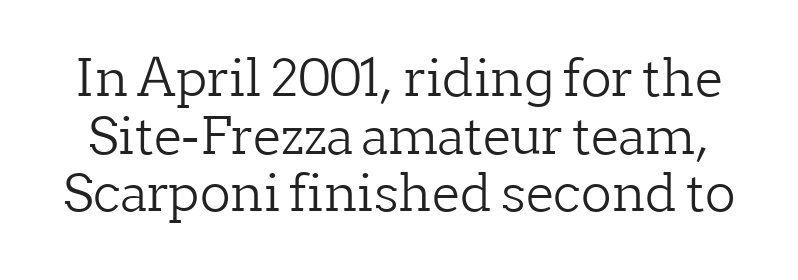
Q: Is the text bold? A: No.
Q: Is the text italic (slanted)? A: No, it is upright.
Q: Is the typeface a serif or a sans-serif typeface? A: Serif.
Q: Is the text underlined? A: No.
Q: Is the spacing between letters normal or unusually wide? A: Normal.
Q: Is the spacing between lines tight, normal or loose? A: Tight.
Q: Width (condensed, normal, or wide)? A: Normal.
Q: Stroke contrast? A: Low.
Q: x-height? A: Medium.
Q: Monospaced? A: No.
